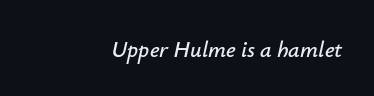
The image shows 23 px text type, italic (leaning right); set right-aligned, normal letter spacing, not underlined.
